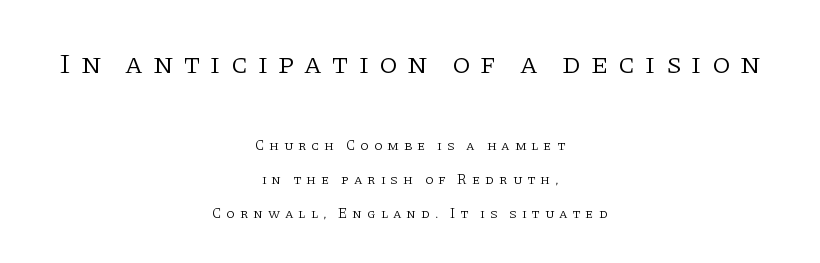
This sample has the flowing, uneven cadence of proportional lettering. What's the leading like? Stretched, with rows far apart. The strip under each line holds only bare page. Here the first block reads like a headline and the second like body copy. Alignment: centered.
